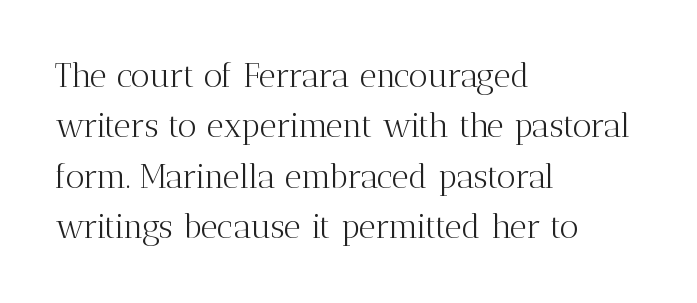
Underline: absent. The type family on display is of the serif kind. Here the glyphs are tracked normally, forming tight word shapes. It's the straight-up-and-down kind of type.
